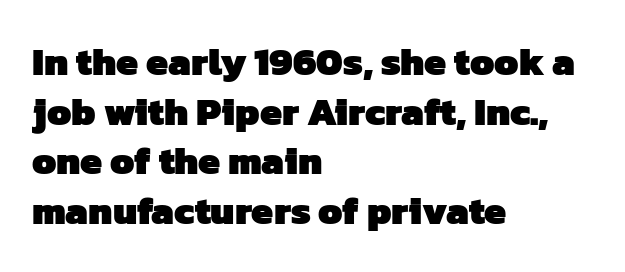
Baseline-to-baseline distance is the conventional proportion of letter height. Spacing verdict: proportional, widths tailored to each character. In terms of weight, the rendering is a true, heavy bold. Students, note that the glyphs here touch the page at normal intervals.
